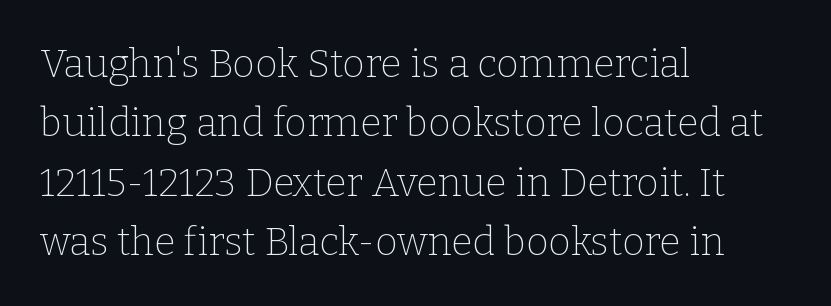
Proportional: the letters do not fall into vertical columns. A classic flush-left, rag-right setting is used for this passage. Honestly, the letter spacing is just normal — you wouldn't notice it. The glyphs in this specimen are seriffed. Posture: upright roman.
